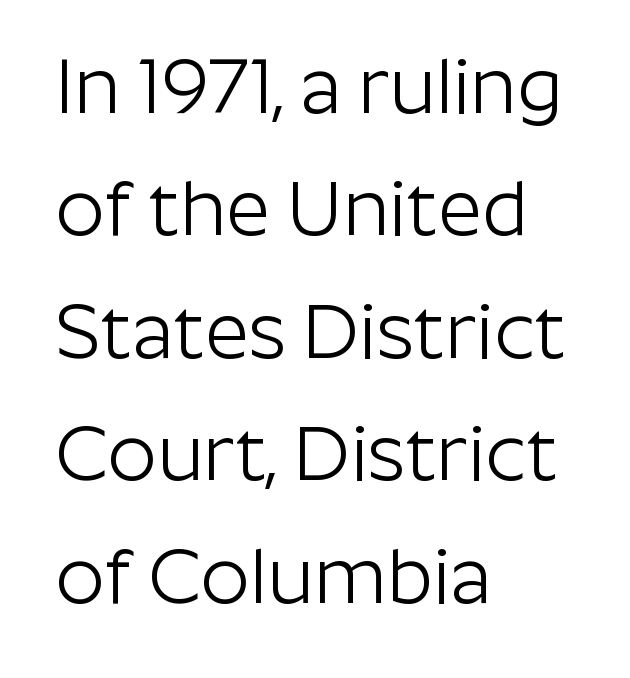
This is the regular roman posture of the typeface. Observe the ordinary spacing: letters are neighbours, not strangers. Leading: standard. Has an underline been added? It has not. Is the stroke heavy? The answer is a plain regular-or-lighter.
